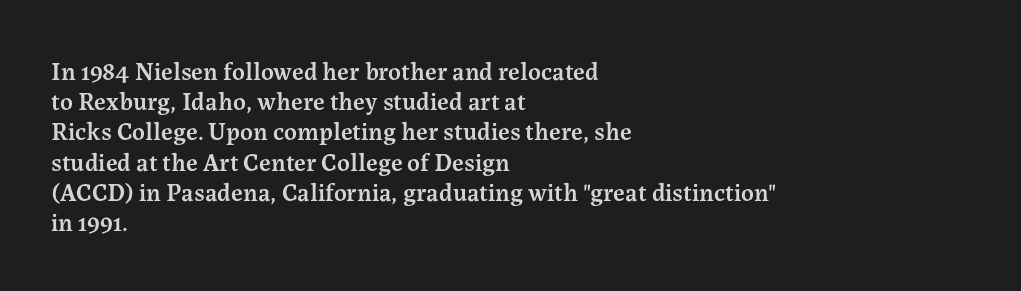
{"italic": "no", "bold": "semi", "underline": "no", "align": "left", "line_spacing_ratio": 1.21, "letter_spacing": "normal", "letter_spacing_em": 0.0, "glyph_px": 25}
